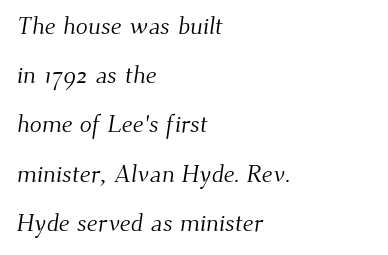
Q: Is the text bold? A: No.
Q: Is the text underlined? A: No.
Q: How is the paragraph aligned? A: Left-aligned.
Q: Is the spacing between letters normal or unusually wide? A: Normal.
Q: Is the spacing between lines tight, normal or loose? A: Loose.
